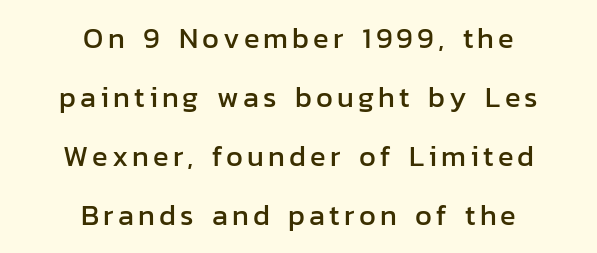
{"serif": "no", "italic": "no", "width": "normal", "stroke_contrast": "low", "x_height": "medium", "monospaced": "no", "underline": "no", "align": "center", "line_spacing": "loose", "line_spacing_ratio": 2.03, "glyph_px": 29}
